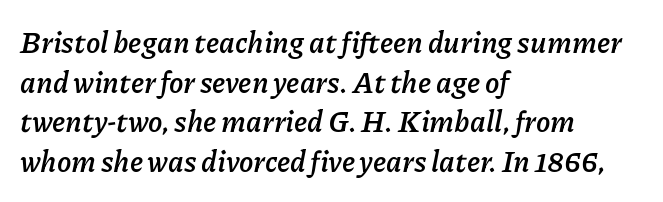
Q: Is the text bold? A: Yes.
Q: Is the text italic (slanted)? A: Yes, it leans right by about 11 degrees.
Q: Is the text underlined? A: No.
Q: How is the paragraph aligned? A: Left-aligned.
Q: Is the spacing between letters normal or unusually wide? A: Normal.
Q: Is the spacing between lines tight, normal or loose? A: Normal.
Q: Width (condensed, normal, or wide)? A: Normal.
Q: Stroke contrast? A: Low.
Q: x-height? A: Medium.
Q: Monospaced? A: No.
